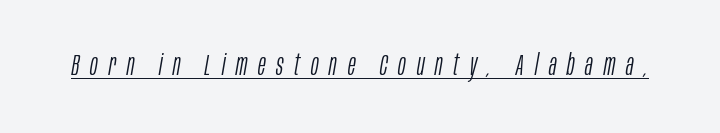
{"italic": "yes", "lean": "right", "slant_degrees": 10, "bold": "no", "weight": "light", "width": "condensed", "stroke_contrast": "low", "x_height": "large", "monospaced": "no", "underline": "yes", "letter_spacing": "wide", "letter_spacing_em": 0.37, "glyph_px": 29}
